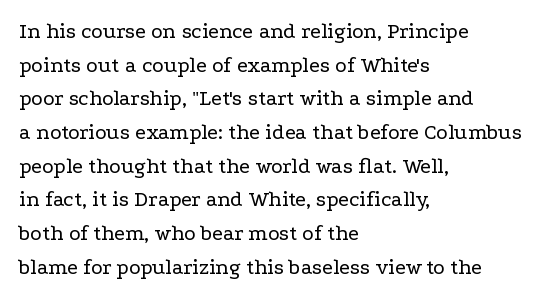
Unbolded letterforms with no extra heft. The letterforms sit shoulder to shoulder at normal distance. Line spacing here is normal. Glance below the letters and you will spot only blank space. Visually the block forms a straight wall on the left and a jagged coastline on the right.
